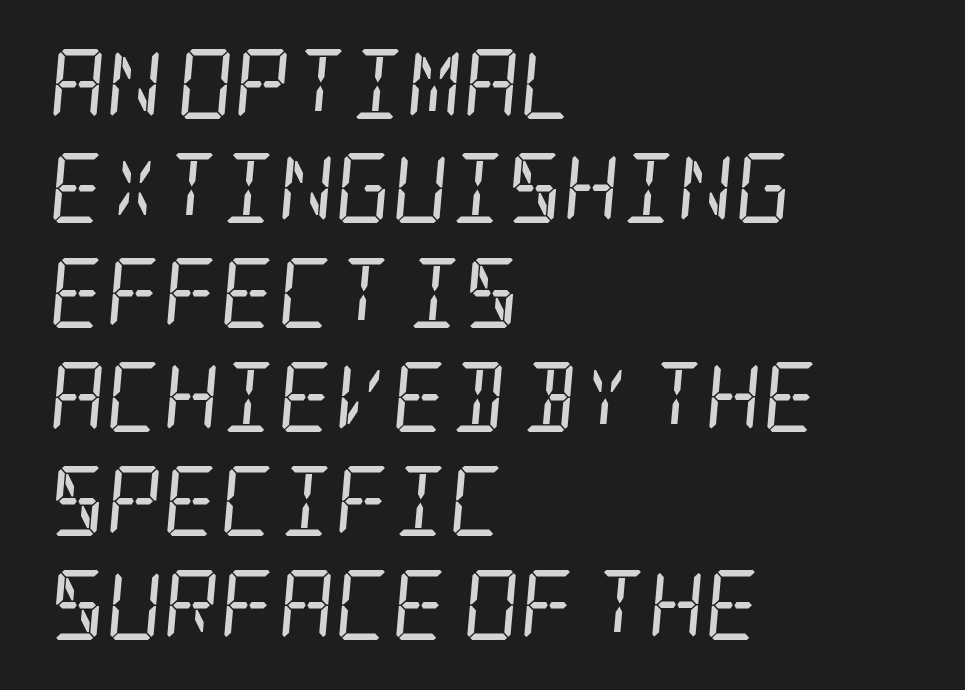
Characters follow at the spacing the type designer built in. Short and long lines alike share a common starting point at left. Look at the bottom of the vertical strokes: they flare into serifs here. Decoration check: the copy has no underline. You can tell it's italic because the verticals aren't actually vertical.
